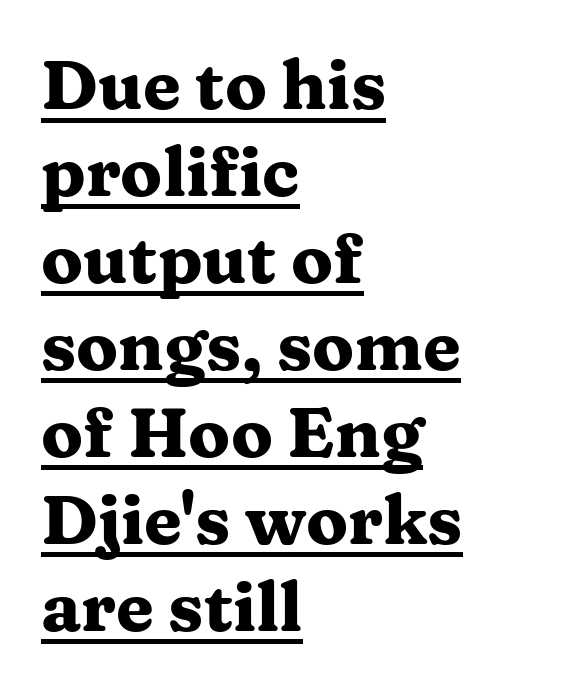
{"serif": "yes", "italic": "no", "bold": "yes", "weight": "heavy", "width": "wide", "stroke_contrast": "medium", "x_height": "medium", "monospaced": "no", "underline": "yes", "align": "left", "line_spacing": "normal", "line_spacing_ratio": 1.26, "letter_spacing": "normal", "letter_spacing_em": 0.0, "glyph_px": 69}
